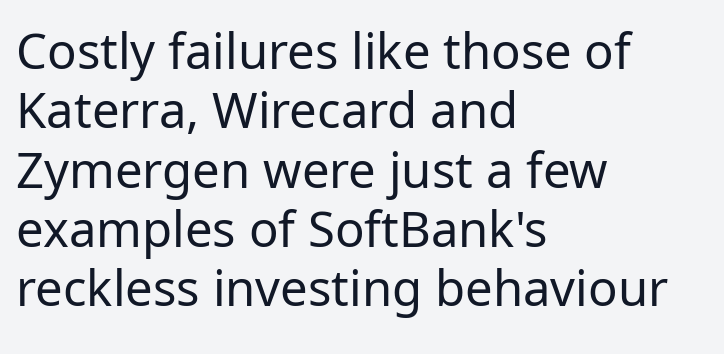
Varying glyph widths throughout — classic text-font behaviour. If you drew a line through each stem, it would be perfectly vertical. Short and long lines alike share a common starting point at left. The strokes carry an ordinary text weight at most. Just letters on the line, the space beneath them empty. This rendering leaves character spacing at its baseline value.
